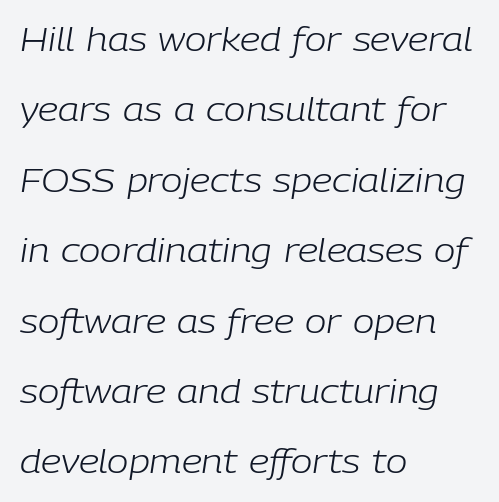
{"italic": "yes", "lean": "right", "slant_degrees": 9, "bold": "no", "weight": "light", "width": "normal", "stroke_contrast": "low", "x_height": "medium", "monospaced": "no", "underline": "no", "align": "left", "line_spacing": "loose", "line_spacing_ratio": 2.2, "letter_spacing": "normal", "letter_spacing_em": 0.0, "glyph_px": 32}
